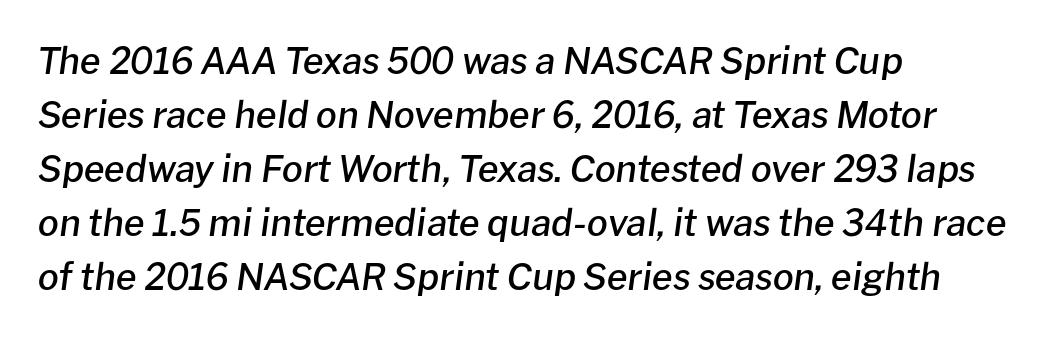
There is no visible air inserted between adjacent glyphs. Every row of glyphs begins at an identical x-position on the left. It's the slanting kind of type. Looks like regular typesetting: each glyph gets only the width it needs. Students, observe: this is what conventionally led text looks like.
